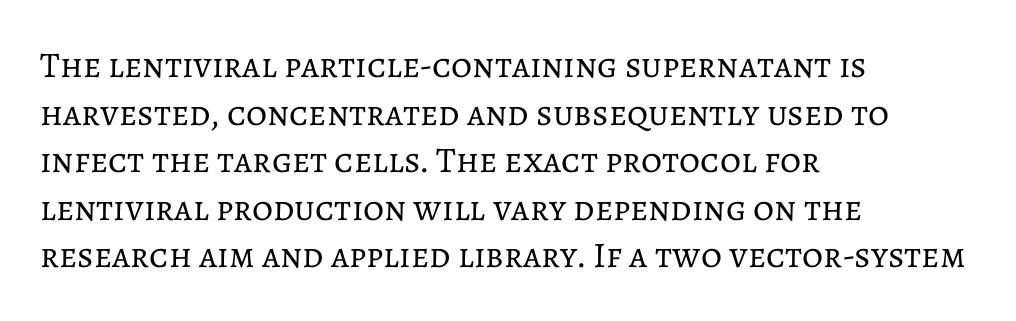
Posture: upright roman. Alignment: flush left. Bare-footed words on every line. No letter is thick-stroked: the sample isn't bold. No extra tracking has been applied to these lines. The block of text has a typical density, with ordinary space between rows.
